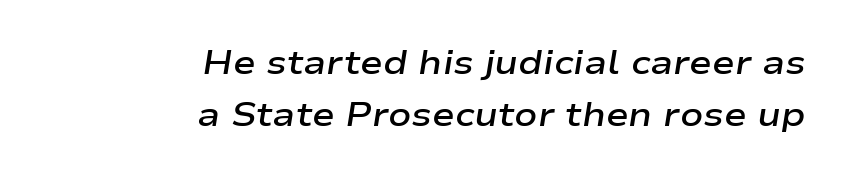
{"italic": "yes", "lean": "right", "slant_degrees": 9, "bold": "semi", "weight": "semibold", "width": "wide", "stroke_contrast": "low", "x_height": "medium", "monospaced": "no", "underline": "no", "align": "right", "line_spacing": "normal", "line_spacing_ratio": 1.52, "letter_spacing": "normal", "letter_spacing_em": 0.0, "glyph_px": 34}
